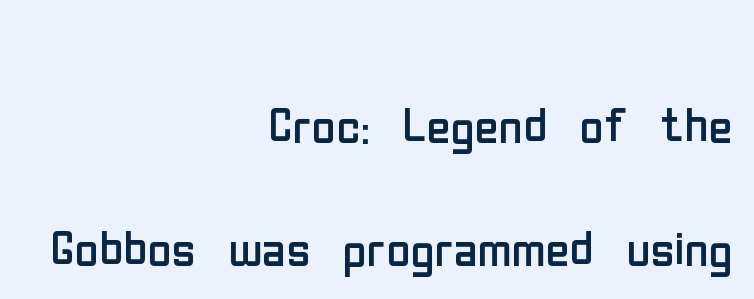
A roman cut, with each character standing at attention. Horizontal alignment here is rightward, an uncommon choice for prose. Bare-footed words on every line. You could call the tracking neutral — neither tight nor loose. These lines are rendered in a variable-pitch font.
